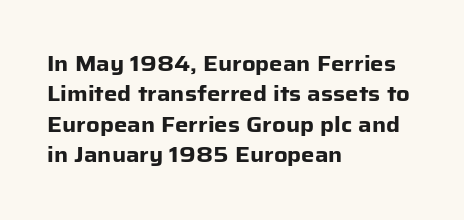
Notice how the stems are strictly vertical — no italics here. These words are printed bold, with thick strokes throughout. Leading: standard. You could call the tracking neutral — neither tight nor loose. The rendering anchors every line to the left-hand side. The words here are not underlined.
